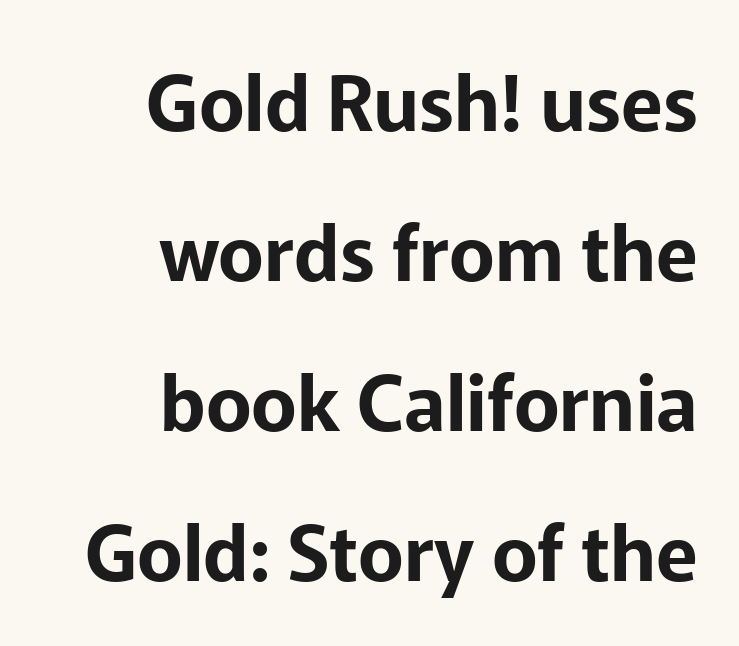
{"serif": "no", "italic": "no", "width": "normal", "stroke_contrast": "low", "x_height": "medium", "monospaced": "no", "underline": "no", "align": "right", "line_spacing": "loose", "line_spacing_ratio": 1.95, "letter_spacing": "normal", "letter_spacing_em": 0.0, "glyph_px": 77}
